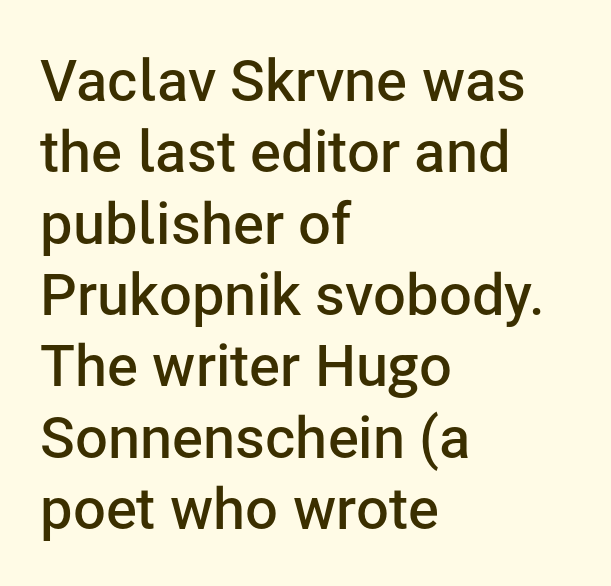
The image shows 58 px semibold sans-serif type, upright; set left-aligned, line spacing 1.23x, normal letter spacing, not underlined; low stroke contrast and a medium x-height.
